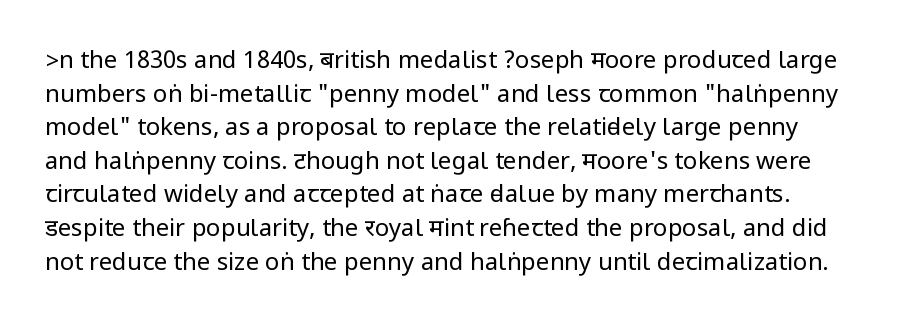
Q: Is the text bold? A: No.
Q: Is the text italic (slanted)? A: No, it is upright.
Q: Is the text underlined? A: No.
Q: Is the spacing between letters normal or unusually wide? A: Normal.
Q: Is the spacing between lines tight, normal or loose? A: Normal.
